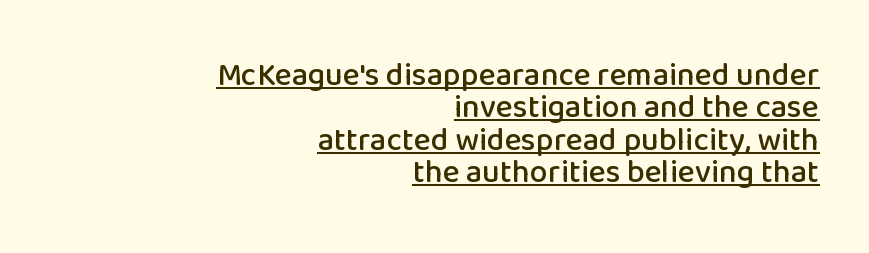
Q: Is the text italic (slanted)? A: No, it is upright.
Q: Is the typeface a serif or a sans-serif typeface? A: Sans-serif.
Q: Is the text underlined? A: Yes.
Q: How is the paragraph aligned? A: Right-aligned.
Q: Is the spacing between letters normal or unusually wide? A: Normal.
Q: Is the spacing between lines tight, normal or loose? A: Tight.
Q: Width (condensed, normal, or wide)? A: Normal.
Q: Stroke contrast? A: Low.
Q: x-height? A: Medium.
Q: Monospaced? A: No.
